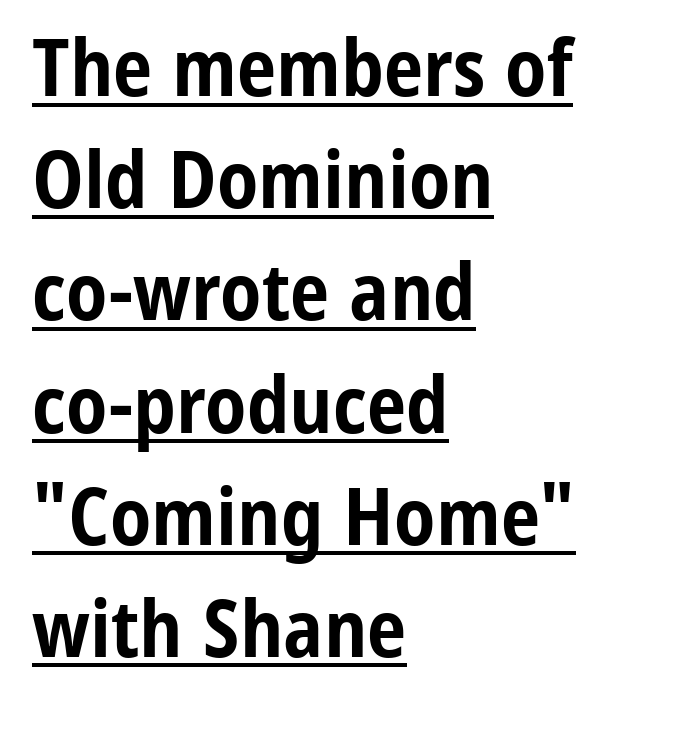
The image shows 79 px bold, condensed sans-serif type, upright; set left-aligned, normal line spacing (1.42x), normal letter spacing, underlined; low stroke contrast and a medium x-height.
